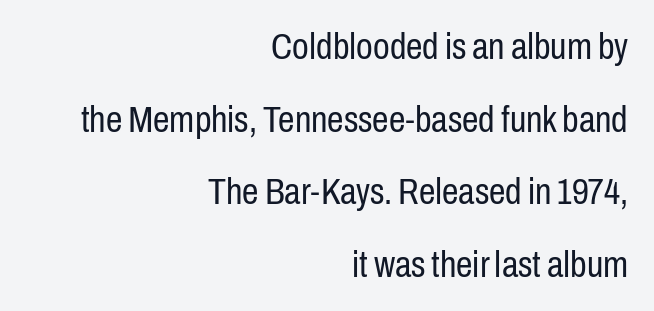
Between one letter and the next there's only the usual sliver of space. The space between consecutive lines is lavish. The cut favours lightness, reaching ordinary text weight at its darkest. Posture: straight, roman, zero tilt.
